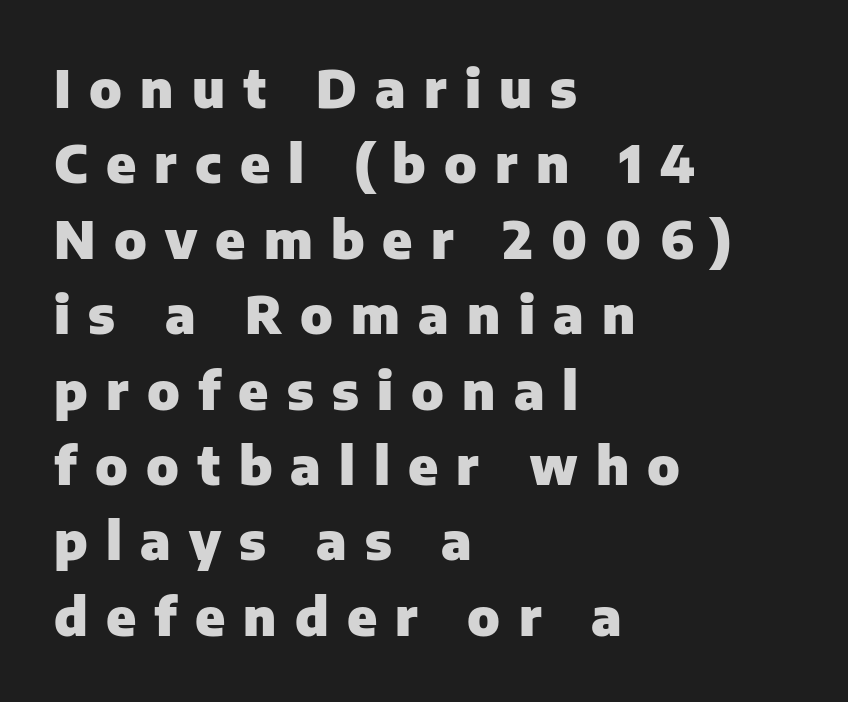
Line beginnings align vertically; line endings do not. Leading matches the norm, producing a regular column. Weight check: bold — yes, fully. Look at the tracking — it's clearly loosened, letters drifting apart. Characters remain perfectly vertical along every line. The space directly below the letters is spotless.
